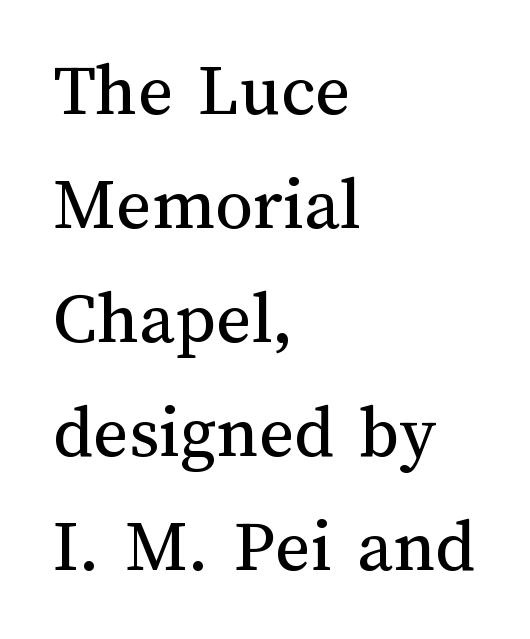
This rendering features lettering with no underline. Counters stay open thanks to moderate or lighter strokes. Tall strokes in this sample are plumb rather than angled. The setting favours the left margin, as ordinary paragraphs usually do. The line texture is even and compact thanks to regular tracking. A typesetter would call this leading conventional body-copy spacing.
